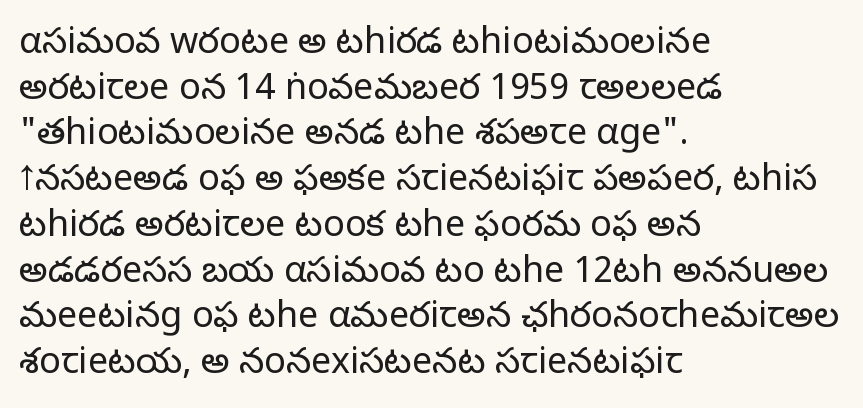
Q: Is the text bold? A: No.
Q: Is the text italic (slanted)? A: No, it is upright.
Q: Is the typeface a serif or a sans-serif typeface? A: Sans-serif.
Q: Is the text underlined? A: No.
Q: How is the paragraph aligned? A: Left-aligned.
Q: Is the spacing between letters normal or unusually wide? A: Normal.
Q: Is the spacing between lines tight, normal or loose? A: Normal.
Q: Width (condensed, normal, or wide)? A: Normal.
Q: Stroke contrast? A: Low.
Q: x-height? A: Medium.
Q: Monospaced? A: No.
